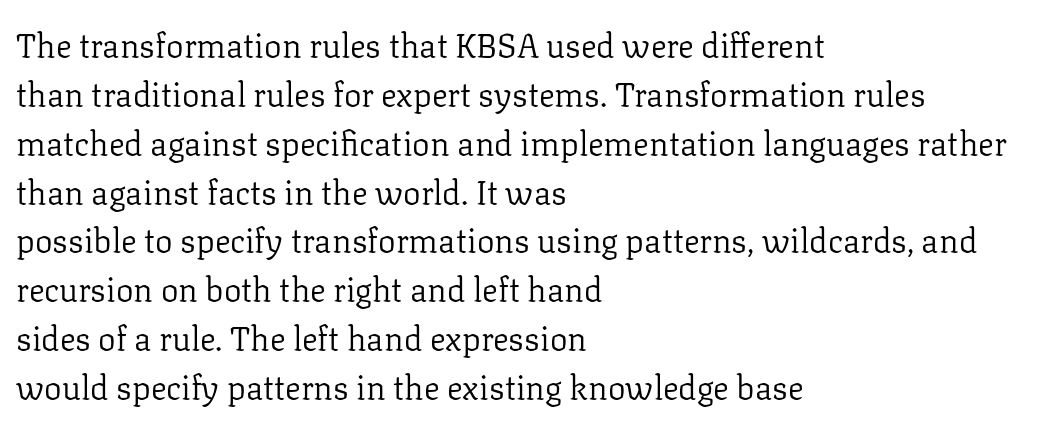
The image shows 33 px regular-weight serif type, upright; set left-aligned, normal line spacing (1.48x), normal letter spacing, not underlined; low stroke contrast and a medium x-height.
